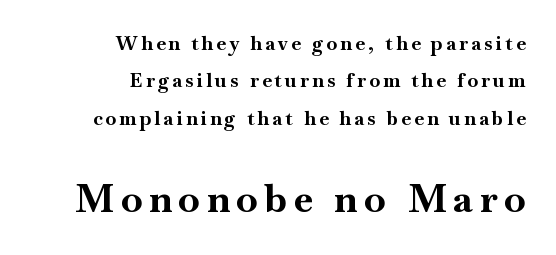
{"serif": "yes", "italic": "no", "bold": "yes", "weight": "bold", "width": "normal", "stroke_contrast": "high", "x_height": "small", "monospaced": "no", "underline": "no", "align": "right", "line_spacing": "loose", "line_spacing_ratio": 1.97, "larger_block": "second", "size_ratio": 2.0, "glyph_px": 38}
